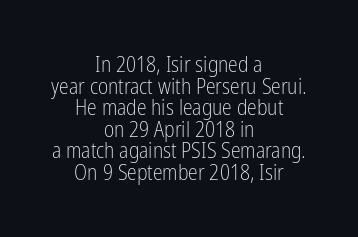
{"italic": "no", "bold": "no", "underline": "no", "align": "center", "line_spacing": "tight", "line_spacing_ratio": 0.98, "letter_spacing": "normal", "letter_spacing_em": 0.0, "glyph_px": 22}
